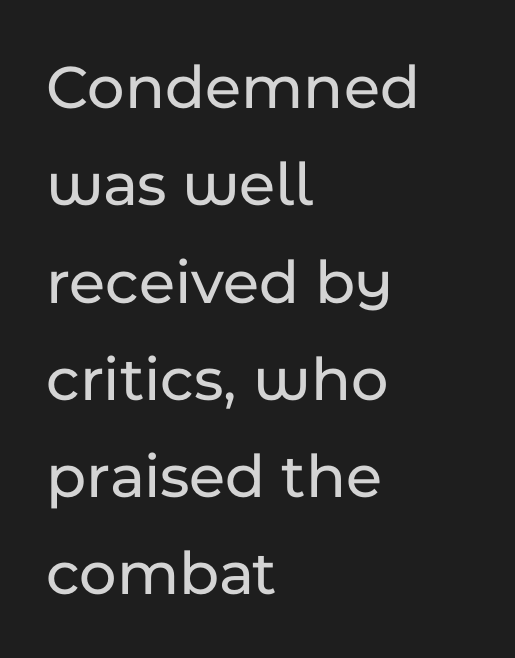
Q: Is the text italic (slanted)? A: No, it is upright.
Q: Is the typeface a serif or a sans-serif typeface? A: Sans-serif.
Q: Is the text underlined? A: No.
Q: How is the paragraph aligned? A: Left-aligned.
Q: Is the spacing between letters normal or unusually wide? A: Normal.
Q: Is the spacing between lines tight, normal or loose? A: Normal.
Q: Width (condensed, normal, or wide)? A: Normal.
Q: Stroke contrast? A: Low.
Q: x-height? A: Medium.
Q: Monospaced? A: No.
